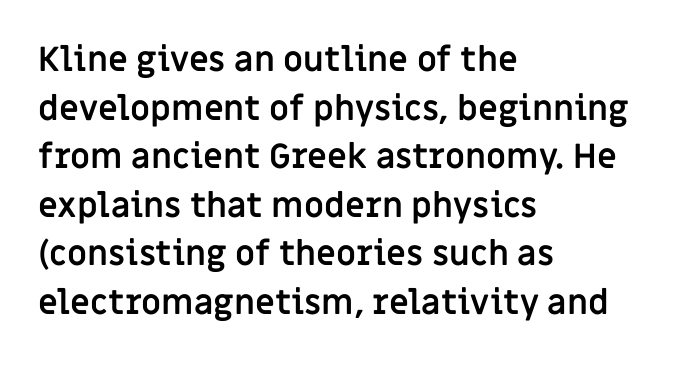
The strip under each line holds only bare page. The rendering shows plain stroke endings on the letterforms — a sans-serif design. Weight: bold. You can tell it's not italic because the verticals are truly vertical. The compositor pushed each line to the left boundary. Spacing between characters is what you'd get straight out of the box.
